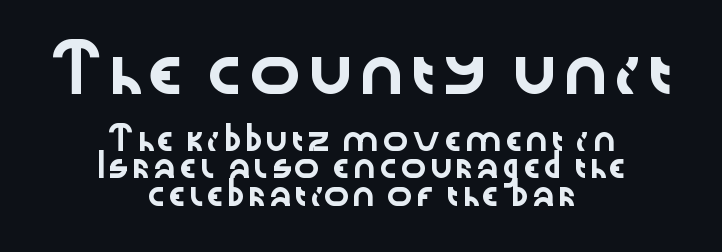
Q: Is the text italic (slanted)? A: No, it is upright.
Q: Is the typeface a serif or a sans-serif typeface? A: Sans-serif.
Q: Is the text underlined? A: No.
Q: How is the paragraph aligned? A: Centered.
Q: Is the spacing between letters normal or unusually wide? A: Normal.
Q: Is the spacing between lines tight, normal or loose? A: Normal.
Q: Which block of text is set in a larger size, the first (top) or the second (bottom)? A: The first (top) one.
Q: Width (condensed, normal, or wide)? A: Wide.
Q: Stroke contrast? A: Low.
Q: x-height? A: Medium.
Q: Monospaced? A: No.
